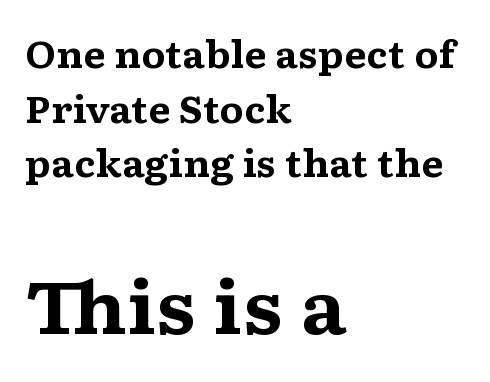
Q: Is the text bold? A: Yes.
Q: Is the text italic (slanted)? A: No, it is upright.
Q: Is the typeface a serif or a sans-serif typeface? A: Serif.
Q: Is the text underlined? A: No.
Q: How is the paragraph aligned? A: Left-aligned.
Q: Is the spacing between letters normal or unusually wide? A: Normal.
Q: Is the spacing between lines tight, normal or loose? A: Normal.
Q: Which block of text is set in a larger size, the first (top) or the second (bottom)? A: The second (bottom) one.
Q: Width (condensed, normal, or wide)? A: Wide.
Q: Stroke contrast? A: Medium.
Q: x-height? A: Medium.
Q: Monospaced? A: No.
